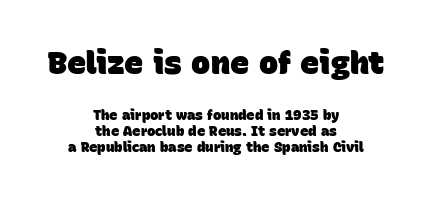
The gaps between neighbouring characters are ordinary and unremarkable. The passage shown is typed in a proportional face where columns would drift. The specimen omits any rule beneath the text block's lines. You can tell from the bare stems that sans-serif type was used. The sample has been set heavy, in full bold. Each line is balanced around a shared central axis.
